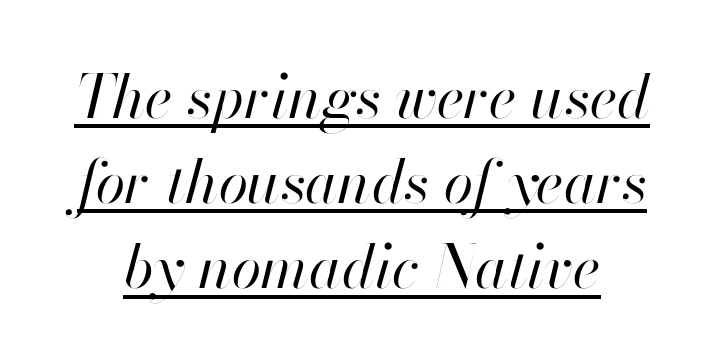
{"italic": "yes", "lean": "right", "slant_degrees": 13, "bold": "no", "weight": "regular", "width": "normal", "stroke_contrast": "high", "x_height": "small", "monospaced": "no", "underline": "yes", "line_spacing": "normal", "line_spacing_ratio": 1.42, "letter_spacing": "normal", "letter_spacing_em": 0.0, "glyph_px": 60}
